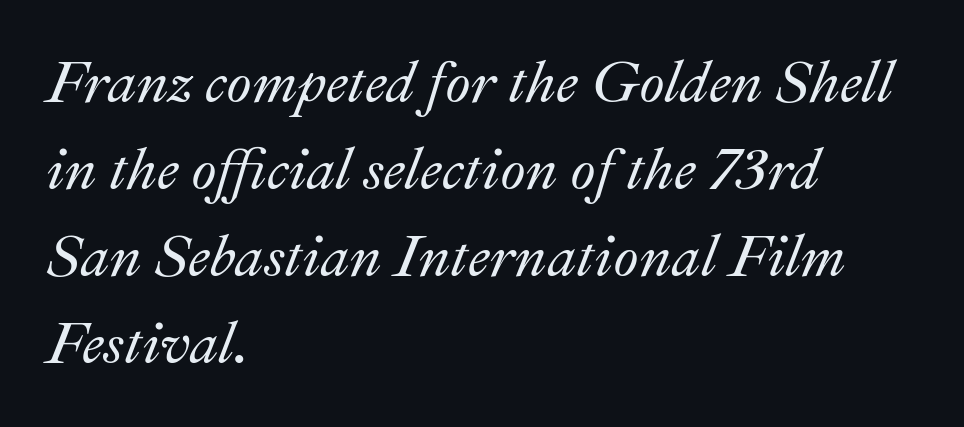
{"italic": "yes", "lean": "right", "slant_degrees": 22, "width": "normal", "stroke_contrast": "medium", "x_height": "small", "monospaced": "no", "underline": "no", "align": "left", "line_spacing": "normal", "line_spacing_ratio": 1.5, "letter_spacing": "normal", "letter_spacing_em": 0.0, "glyph_px": 58}
